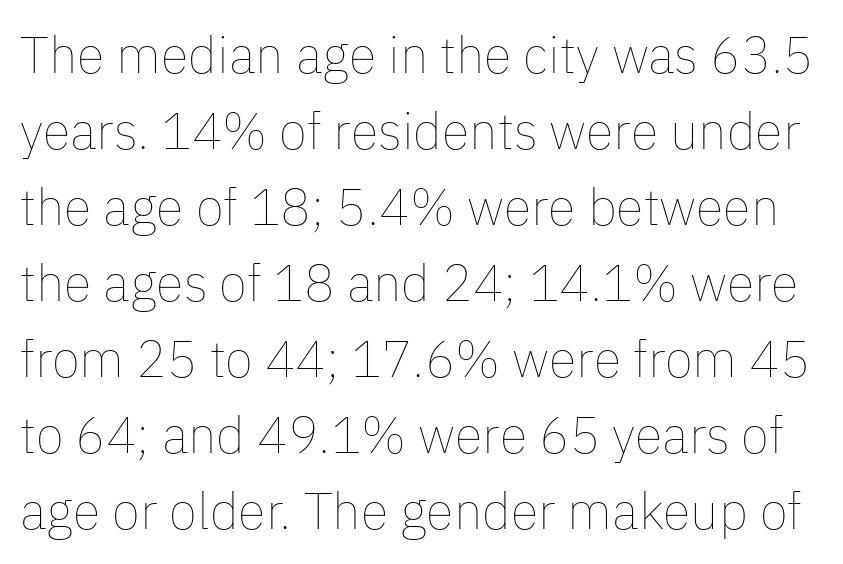
{"italic": "no", "bold": "no", "weight": "thin", "width": "normal", "stroke_contrast": "low", "x_height": "medium", "monospaced": "no", "underline": "no", "line_spacing": "normal", "line_spacing_ratio": 1.49, "letter_spacing": "normal", "letter_spacing_em": 0.0, "glyph_px": 51}
